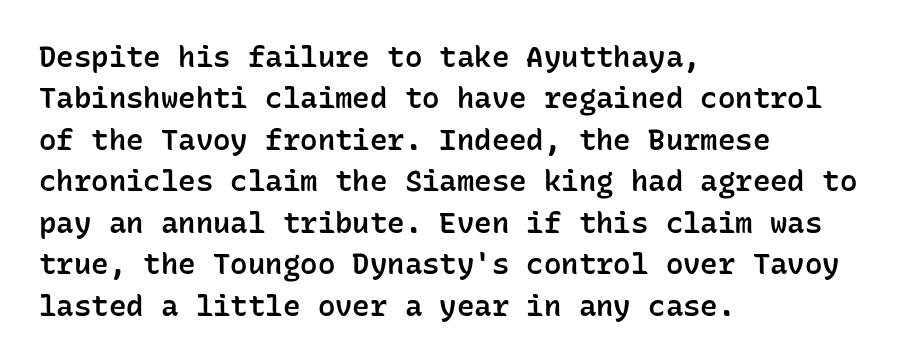
The passage shown is typed in a monospace face where columns stay perfectly aligned. Notice how the stems are strictly vertical — no italics here. In CSS terms this would be text-align: left. Is there much room between lines? A standard amount, neither cramped nor airy. The strip under each line holds only bare page.
